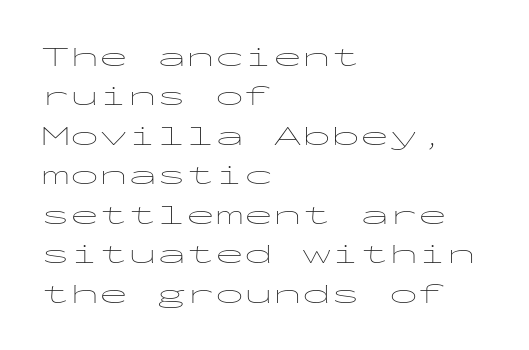
{"serif": "no", "italic": "no", "bold": "no", "weight": "thin", "width": "wide", "stroke_contrast": "low", "x_height": "medium", "monospaced": "yes", "underline": "no", "align": "left", "line_spacing": "normal", "line_spacing_ratio": 1.36, "letter_spacing": "normal", "letter_spacing_em": 0.0, "glyph_px": 29}
